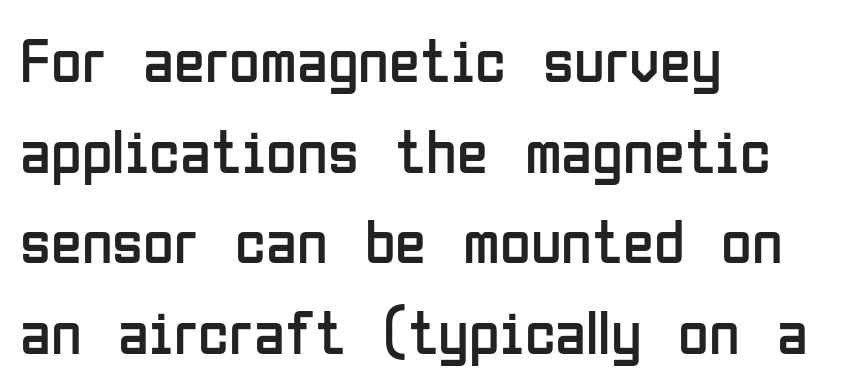
The image shows 63 px regular-weight, condensed sans-serif type, upright; set left-aligned, normal line spacing (1.44x), normal letter spacing, not underlined; low stroke contrast and a medium x-height.
